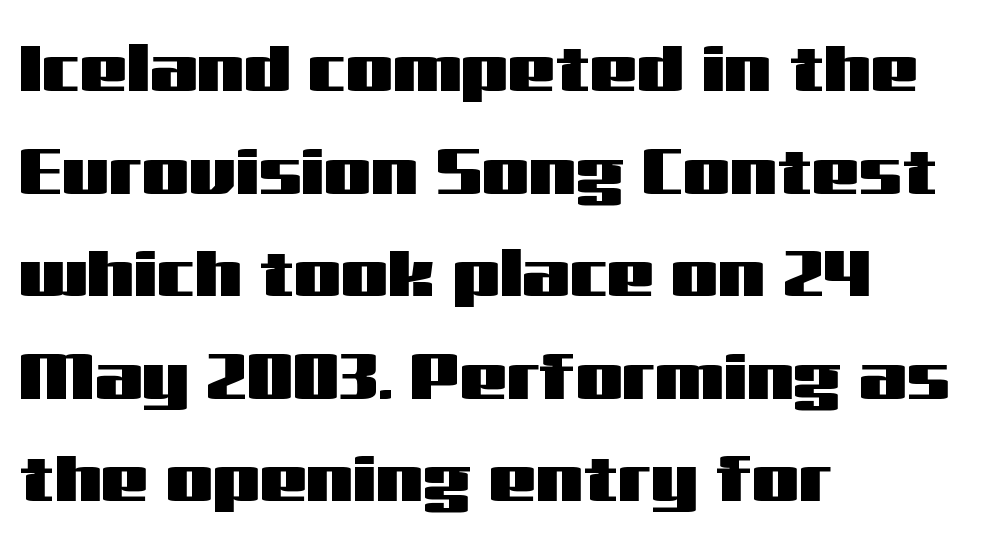
The space between consecutive lines is moderate. Vertical strokes here are truly vertical. The letters sit at their default tracking, neither squeezed nor spread. Each line starts at the same left margin while the right side varies. You can tell from the bare stems that sans-serif type was used. The face used here is proportionally spaced, like ordinary book or web type.
